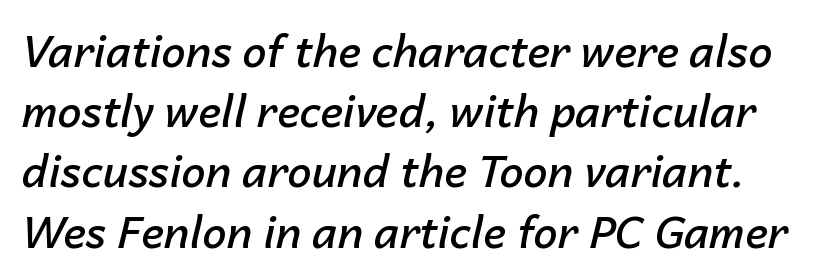
{"italic": "yes", "lean": "right", "slant_degrees": 14, "bold": "semi", "weight": "semibold", "width": "normal", "stroke_contrast": "low", "x_height": "medium", "monospaced": "no", "underline": "no", "line_spacing": "normal", "line_spacing_ratio": 1.4, "letter_spacing": "normal", "letter_spacing_em": 0.0, "glyph_px": 43}
